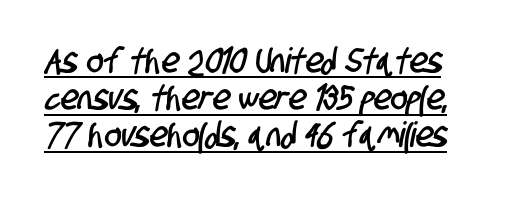
Varying glyph widths throughout — classic text-font behaviour. What stands out about the letter spacing? Nothing — it is the standard amount. This block would grow much taller if given ordinary leading; it's compressed now. Note: no serifs on the glyphs.
